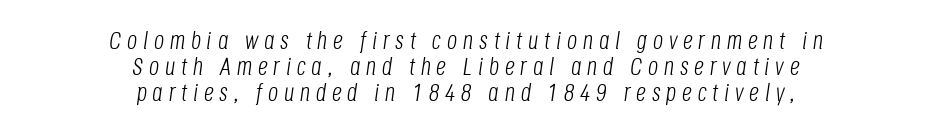
Anything drawn beneath the words? Only blank space. The gaps between neighbouring characters are conspicuously large. This reads as an unemphasized weight, regular at the heaviest. Line starts and ends both wander, symmetrically. Compared with typical paragraphs, the rows here are closer together. Rendered with sloped, italic letterforms.
